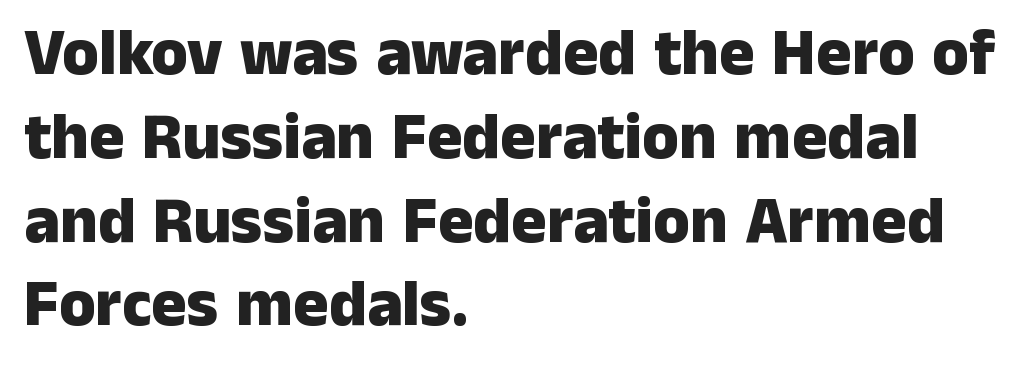
The image shows 66 px heavy sans-serif type, upright; set left-aligned, normal line spacing (1.27x), normal letter spacing, not underlined; low stroke contrast and a medium x-height.
